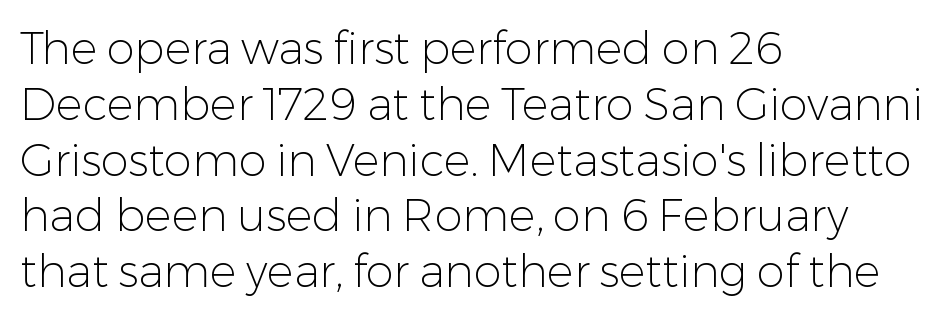
Q: Is the text bold? A: No.
Q: Is the text italic (slanted)? A: No, it is upright.
Q: Is the typeface a serif or a sans-serif typeface? A: Sans-serif.
Q: Is the text underlined? A: No.
Q: How is the paragraph aligned? A: Left-aligned.
Q: Is the spacing between letters normal or unusually wide? A: Normal.
Q: Width (condensed, normal, or wide)? A: Normal.
Q: Stroke contrast? A: Low.
Q: x-height? A: Medium.
Q: Monospaced? A: No.
